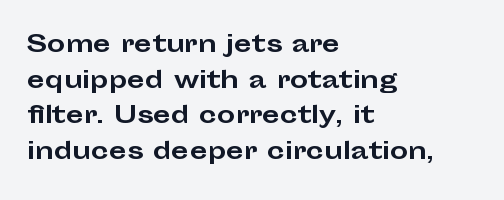
{"italic": "no", "bold": "yes", "underline": "no", "align": "left", "line_spacing": "normal", "line_spacing_ratio": 1.55, "letter_spacing": "normal", "letter_spacing_em": 0.0, "glyph_px": 23}
